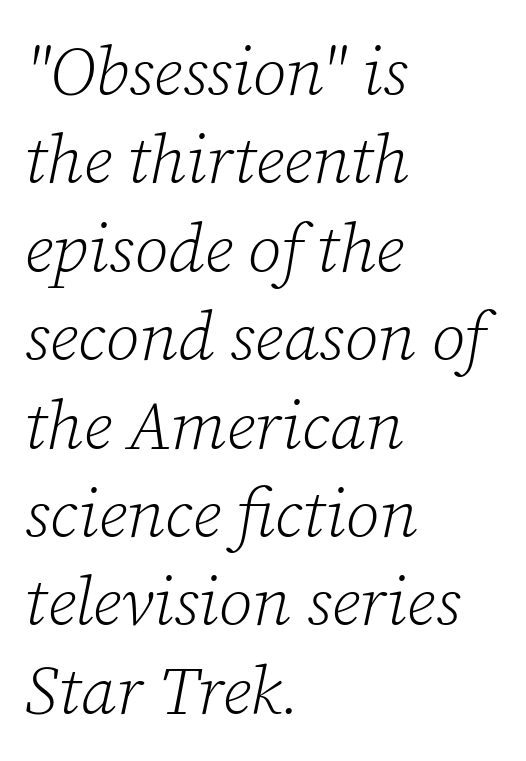
The image shows 68 px light serif type, italic (leaning right); set left-aligned, normal line spacing (1.3x), normal letter spacing, not underlined; low stroke contrast and a medium x-height.
